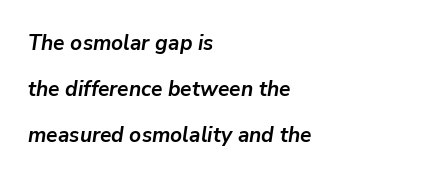
A clean baseline with only descenders dipping below it. Emphasis by weight is at full strength: bold. The lines are spread far apart with generous leading. This rendering leaves character spacing at its baseline value.
